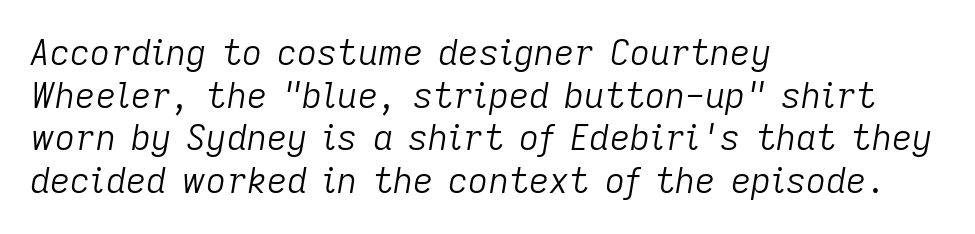
A classic flush-left, rag-right setting is used for this passage. When letters slant like this, we call the style italic. Is this a fixed-width face? No — the glyphs have proportional, varying widths. Look at the tracking — it's just the regular setting, nothing added. No heavy texture on the line: the type isn't bold. Has an underline been added? It has not.
